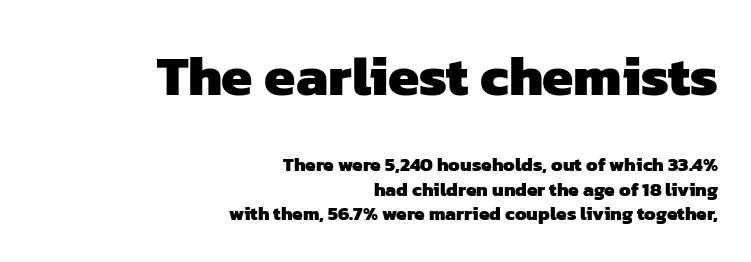
The image shows 56 px heavy sans-serif type; set right-aligned, normal line spacing (1.29x), normal letter spacing, not underlined; the first (top) block is 2.95x larger; low stroke contrast and a medium x-height.
